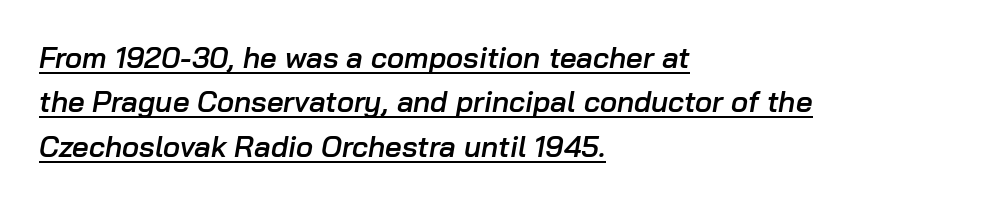
Q: Is the text bold? A: Semi-bold.
Q: Is the text italic (slanted)? A: Yes, it leans right by about 10 degrees.
Q: Is the text underlined? A: Yes.
Q: How is the paragraph aligned? A: Left-aligned.
Q: Is the spacing between letters normal or unusually wide? A: Normal.
Q: Is the spacing between lines tight, normal or loose? A: Normal.
Q: Width (condensed, normal, or wide)? A: Normal.
Q: Stroke contrast? A: Low.
Q: x-height? A: Medium.
Q: Monospaced? A: No.
